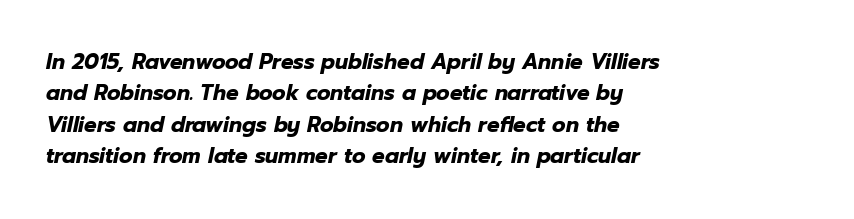
The image shows 21 px bold type, italic (leaning right); set left-aligned, normal line spacing (1.5x), normal letter spacing, not underlined.
